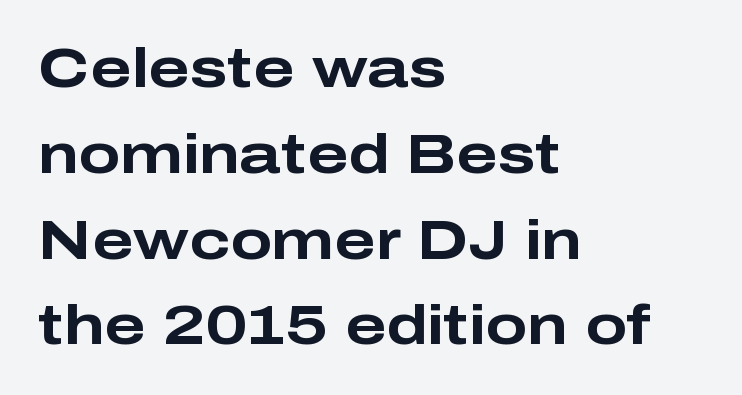
Q: Is the text bold? A: Yes.
Q: Is the text italic (slanted)? A: No, it is upright.
Q: Is the typeface a serif or a sans-serif typeface? A: Sans-serif.
Q: Is the text underlined? A: No.
Q: How is the paragraph aligned? A: Left-aligned.
Q: Is the spacing between letters normal or unusually wide? A: Normal.
Q: Is the spacing between lines tight, normal or loose? A: Normal.
Q: Width (condensed, normal, or wide)? A: Wide.
Q: Stroke contrast? A: Low.
Q: x-height? A: Medium.
Q: Monospaced? A: No.
